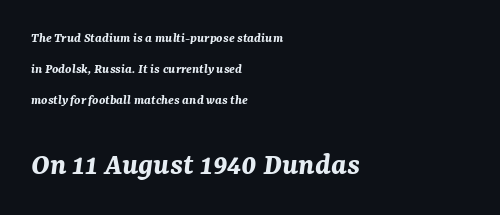
The image shows 32 px bold type, italic (leaning right); set left-aligned, loose line spacing (2.23x), normal letter spacing, not underlined; the second (bottom) block is 2.29x larger; medium stroke contrast and a medium x-height.
